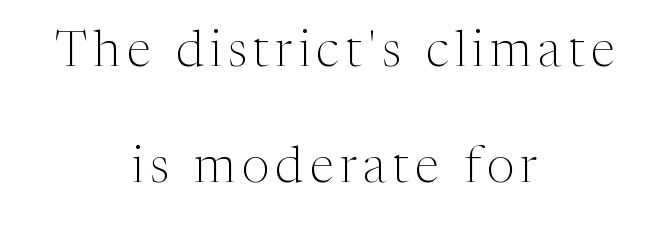
{"serif": "yes", "italic": "no", "bold": "no", "weight": "light", "width": "normal", "stroke_contrast": "medium", "x_height": "medium", "monospaced": "no", "underline": "no", "align": "center", "line_spacing": "loose", "line_spacing_ratio": 2.32, "glyph_px": 50}
